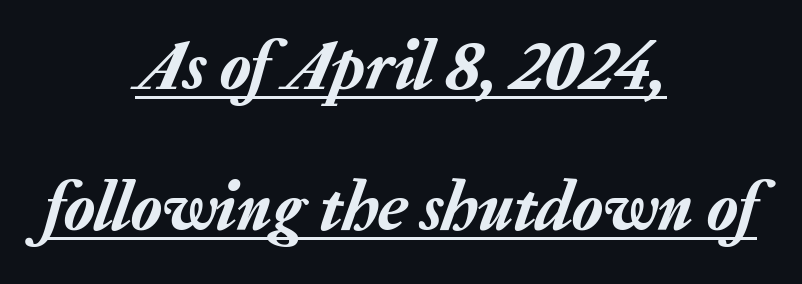
The image shows 71 px text type, italic (leaning right); set centered, loose line spacing (1.99x), normal letter spacing, underlined; low stroke contrast and a medium x-height.
